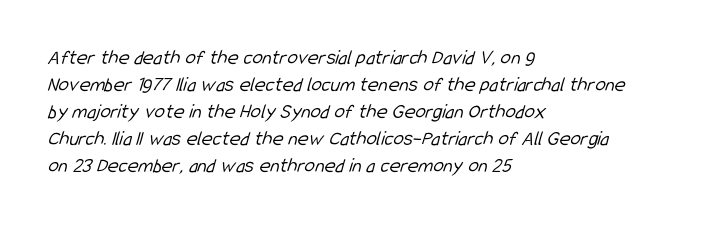
Q: Is the text bold? A: No.
Q: Is the text underlined? A: No.
Q: How is the paragraph aligned? A: Left-aligned.
Q: Is the spacing between letters normal or unusually wide? A: Normal.
Q: Is the spacing between lines tight, normal or loose? A: Normal.
